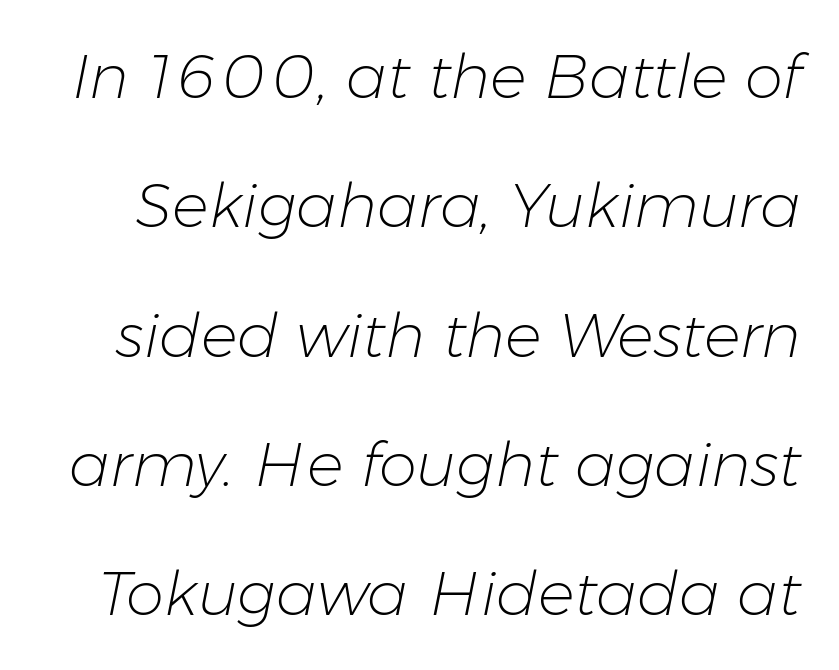
The image shows 61 px light type, italic (leaning right); set loose line spacing (2.12x), normal letter spacing, not underlined; low stroke contrast and a medium x-height.
